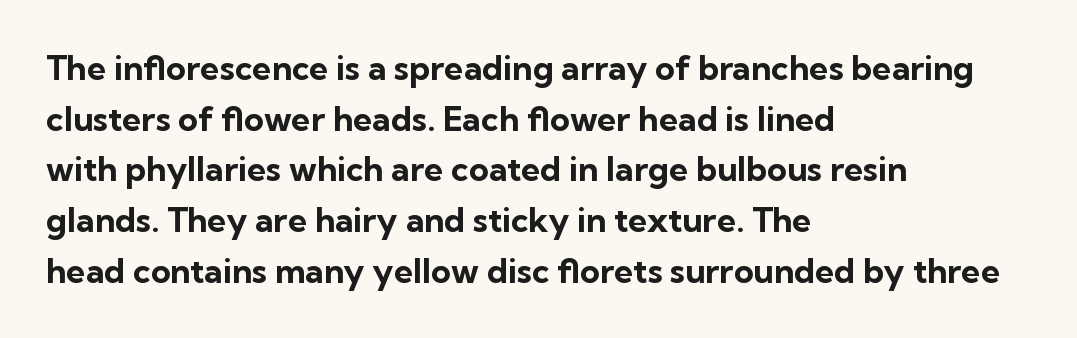
{"serif": "no", "italic": "no", "bold": "yes", "weight": "bold", "width": "normal", "stroke_contrast": "low", "x_height": "medium", "monospaced": "no", "underline": "no", "align": "left", "line_spacing": "normal", "line_spacing_ratio": 1.49, "letter_spacing": "normal", "letter_spacing_em": 0.0, "glyph_px": 34}
